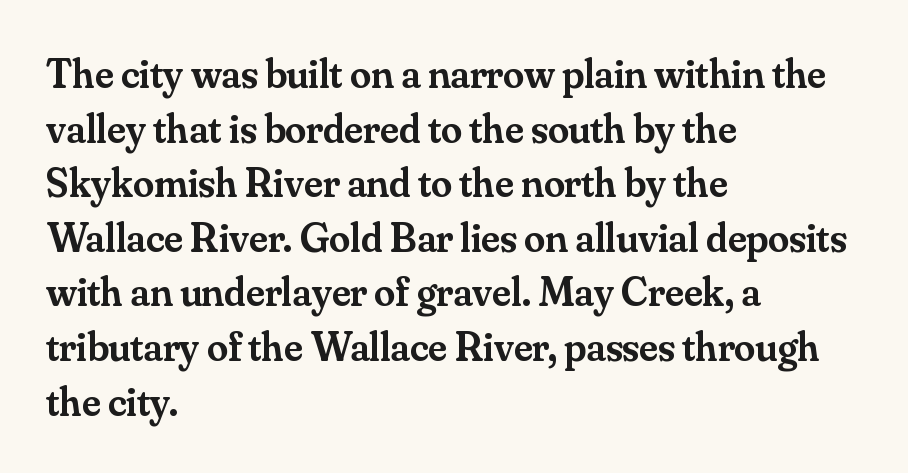
Q: Is the text bold? A: Semi-bold.
Q: Is the text italic (slanted)? A: No, it is upright.
Q: Is the typeface a serif or a sans-serif typeface? A: Serif.
Q: Is the text underlined? A: No.
Q: How is the paragraph aligned? A: Left-aligned.
Q: Is the spacing between letters normal or unusually wide? A: Normal.
Q: Is the spacing between lines tight, normal or loose? A: Normal.
Q: Width (condensed, normal, or wide)? A: Normal.
Q: Stroke contrast? A: Medium.
Q: x-height? A: Small.
Q: Monospaced? A: No.
